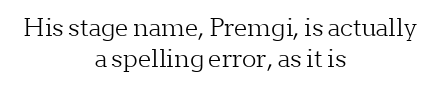
The image shows 24 px text type, upright; set centered, normal line spacing (1.31x), normal letter spacing, not underlined.
